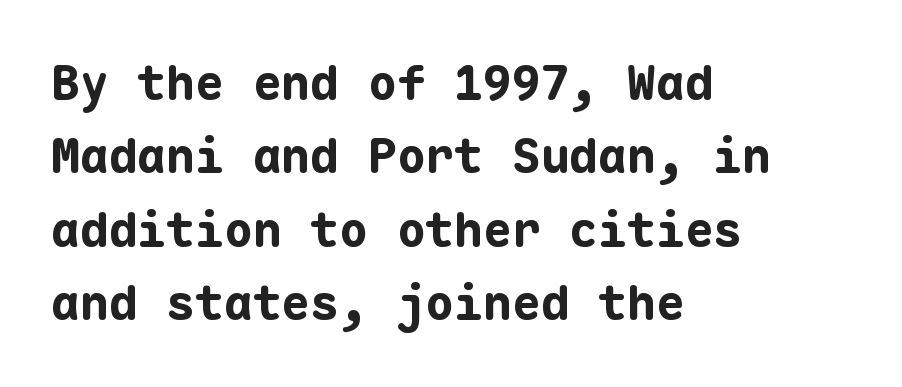
The image shows 48 px bold sans-serif type, upright, monospaced; set left-aligned, normal line spacing (1.53x), normal letter spacing, not underlined; low stroke contrast and a medium x-height.
